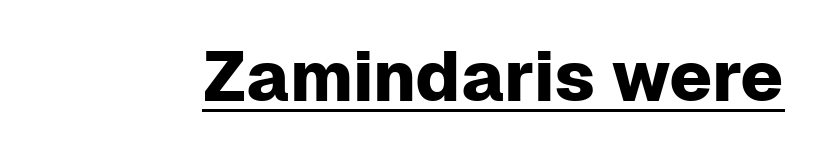
Q: Is the text italic (slanted)? A: No, it is upright.
Q: Is the typeface a serif or a sans-serif typeface? A: Sans-serif.
Q: Is the text underlined? A: Yes.
Q: Is the spacing between letters normal or unusually wide? A: Normal.
Q: Width (condensed, normal, or wide)? A: Normal.
Q: Stroke contrast? A: Low.
Q: x-height? A: Medium.
Q: Monospaced? A: No.
